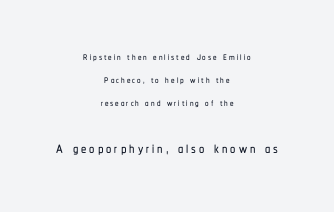
{"italic": "no", "underline": "no", "align": "center", "line_spacing": "normal", "line_spacing_ratio": 1.65, "larger_block": "second", "size_ratio": 1.5, "glyph_px": 21}
